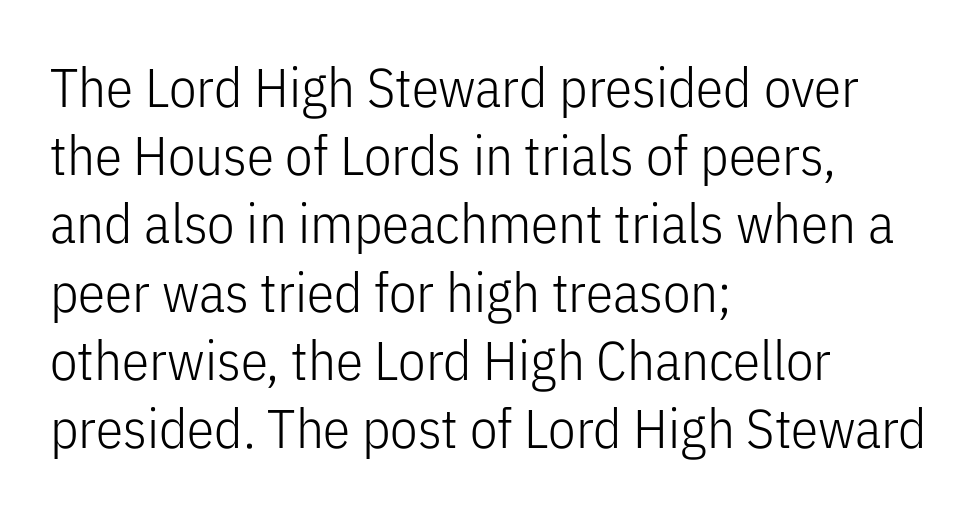
The image shows 55 px light, condensed sans-serif type, upright; set left-aligned, line spacing 1.24x, normal letter spacing, not underlined; low stroke contrast and a medium x-height.
